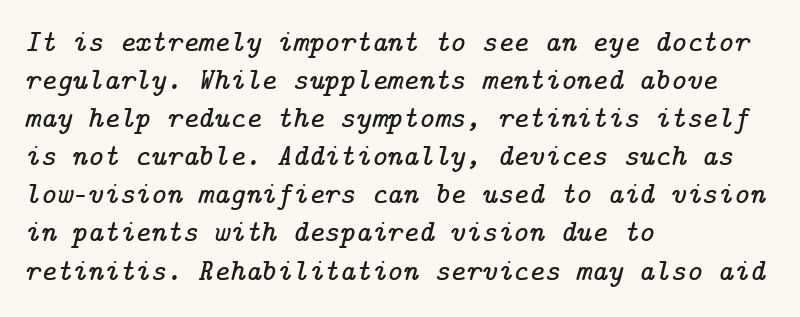
Q: Is the text italic (slanted)? A: Yes, it leans right by about 14 degrees.
Q: Is the typeface a serif or a sans-serif typeface? A: Serif.
Q: Is the text underlined? A: No.
Q: How is the paragraph aligned? A: Left-aligned.
Q: Is the spacing between letters normal or unusually wide? A: Normal.
Q: Is the spacing between lines tight, normal or loose? A: Normal.
Q: Width (condensed, normal, or wide)? A: Normal.
Q: Stroke contrast? A: Low.
Q: x-height? A: Medium.
